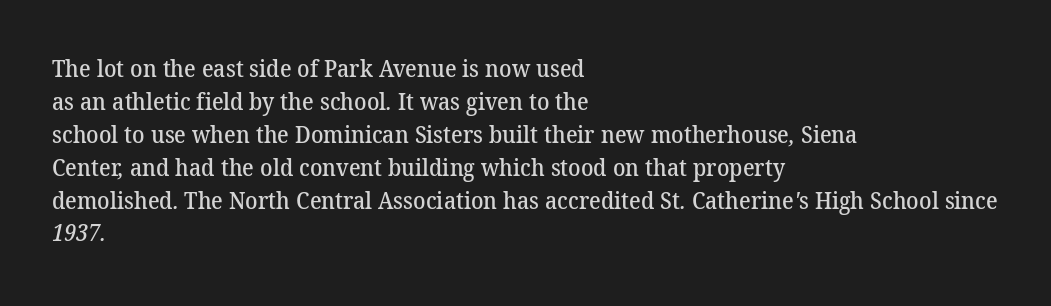
The image shows 23 px text type; set left-aligned, normal line spacing (1.43x), normal letter spacing, not underlined.
